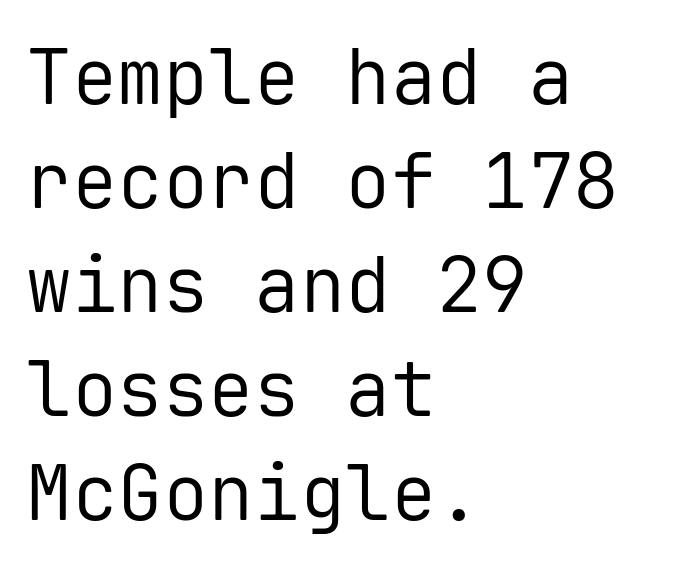
Q: Is the text bold? A: No.
Q: Is the text italic (slanted)? A: No, it is upright.
Q: Is the typeface a serif or a sans-serif typeface? A: Sans-serif.
Q: Is the text underlined? A: No.
Q: How is the paragraph aligned? A: Left-aligned.
Q: Is the spacing between letters normal or unusually wide? A: Normal.
Q: Is the spacing between lines tight, normal or loose? A: Normal.
Q: Width (condensed, normal, or wide)? A: Normal.
Q: Stroke contrast? A: Low.
Q: x-height? A: Medium.
Q: Monospaced? A: Yes.
